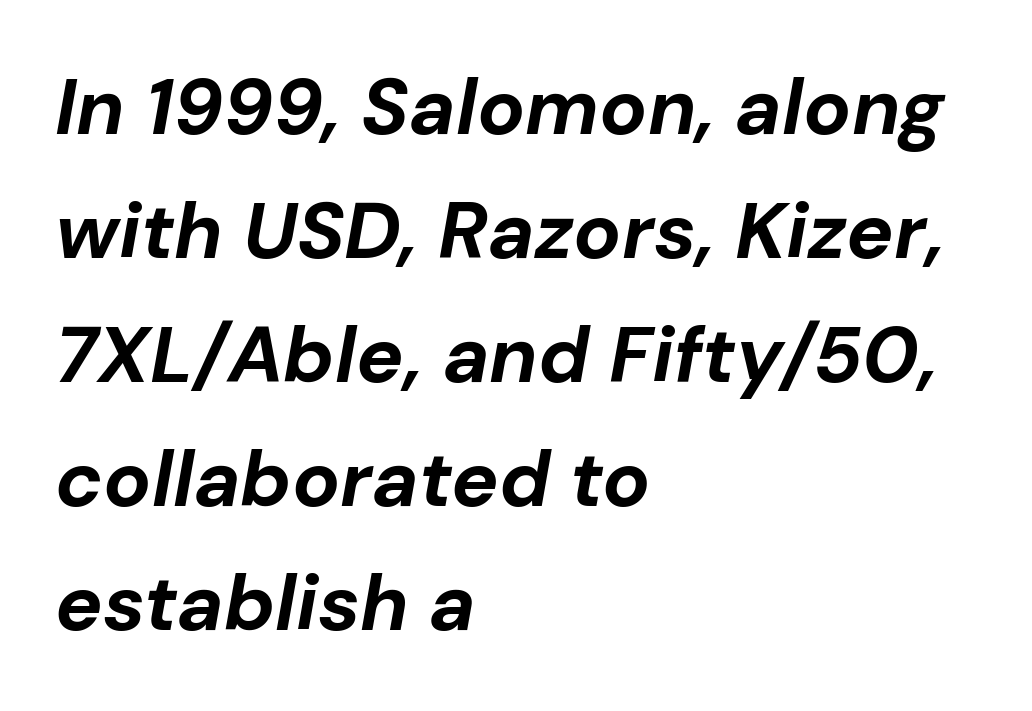
The image shows 79 px bold type, italic (leaning right); set left-aligned, normal line spacing (1.57x), normal letter spacing, not underlined; low stroke contrast and a medium x-height.
